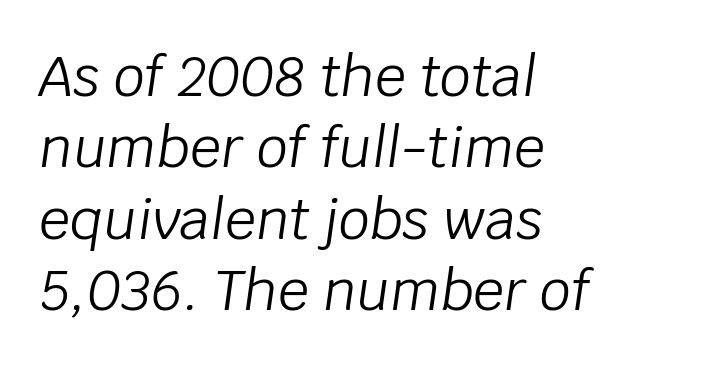
Q: Is the text bold? A: No.
Q: Is the text italic (slanted)? A: Yes, it leans right by about 8 degrees.
Q: Is the text underlined? A: No.
Q: How is the paragraph aligned? A: Left-aligned.
Q: Is the spacing between letters normal or unusually wide? A: Normal.
Q: Is the spacing between lines tight, normal or loose? A: Normal.
Q: Width (condensed, normal, or wide)? A: Normal.
Q: Stroke contrast? A: Low.
Q: x-height? A: Large.
Q: Monospaced? A: No.
